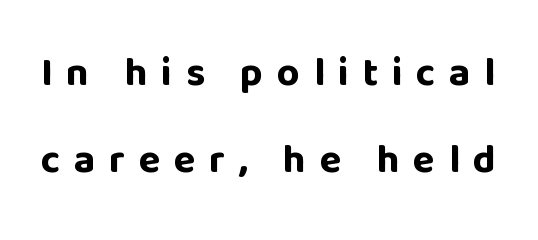
{"serif": "no", "italic": "no", "bold": "yes", "weight": "bold", "width": "normal", "stroke_contrast": "low", "x_height": "large", "monospaced": "no", "underline": "no", "line_spacing": "loose", "line_spacing_ratio": 2.18, "letter_spacing": "wide", "letter_spacing_em": 0.34, "glyph_px": 40}
